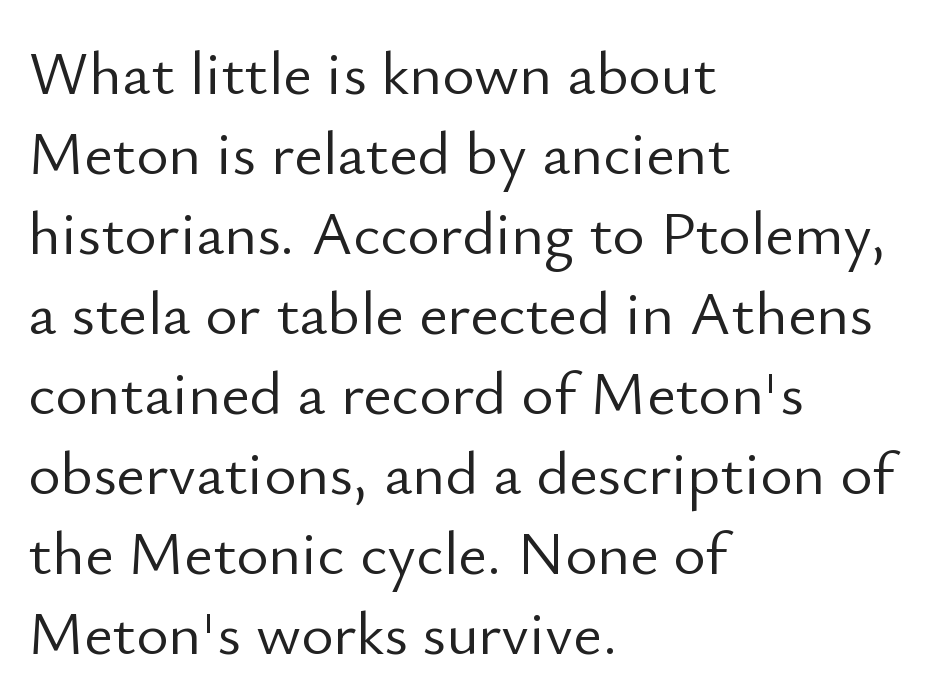
Q: Is the text bold? A: No.
Q: Is the text italic (slanted)? A: No, it is upright.
Q: Is the typeface a serif or a sans-serif typeface? A: Sans-serif.
Q: Is the text underlined? A: No.
Q: How is the paragraph aligned? A: Left-aligned.
Q: Is the spacing between letters normal or unusually wide? A: Normal.
Q: Is the spacing between lines tight, normal or loose? A: Normal.
Q: Width (condensed, normal, or wide)? A: Normal.
Q: Stroke contrast? A: Low.
Q: x-height? A: Small.
Q: Monospaced? A: No.
